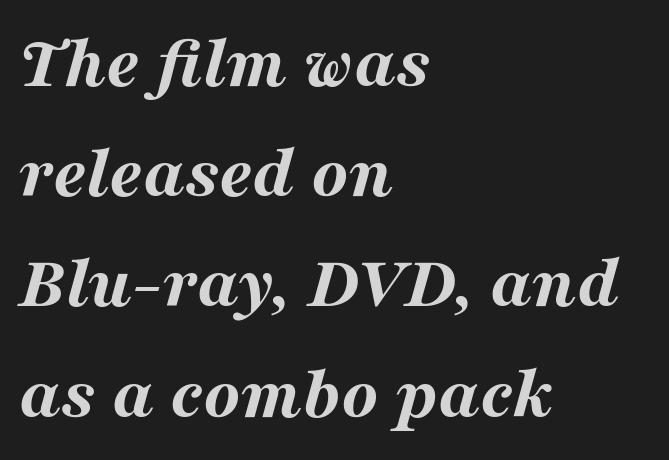
{"italic": "yes", "lean": "right", "slant_degrees": 16, "bold": "yes", "weight": "bold", "width": "wide", "stroke_contrast": "medium", "x_height": "medium", "monospaced": "no", "underline": "no", "align": "left", "line_spacing": "normal", "line_spacing_ratio": 1.47, "letter_spacing": "normal", "letter_spacing_em": 0.0, "glyph_px": 75}
